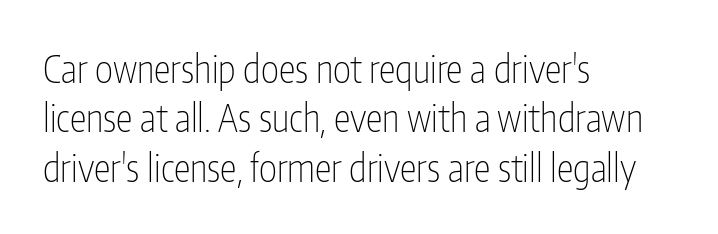
The image shows 38 px thin, condensed sans-serif type, upright; set left-aligned, normal line spacing (1.3x), normal letter spacing, not underlined; low stroke contrast and a medium x-height.
